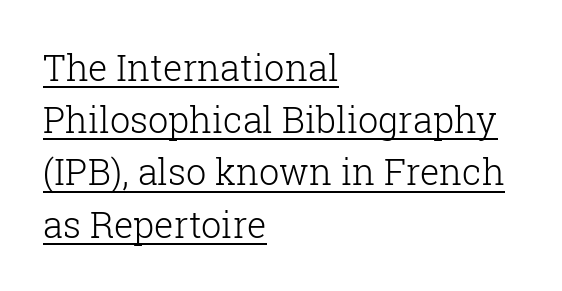
Small tapered or slab feet sit at the stroke ends, so this counts as serif. Italic: no, the glyphs are upright roman. A classic flush-left, rag-right setting is used for this passage. You could call the tracking neutral — neither tight nor loose. In terms of leading, this rendering sits right in the middle.
